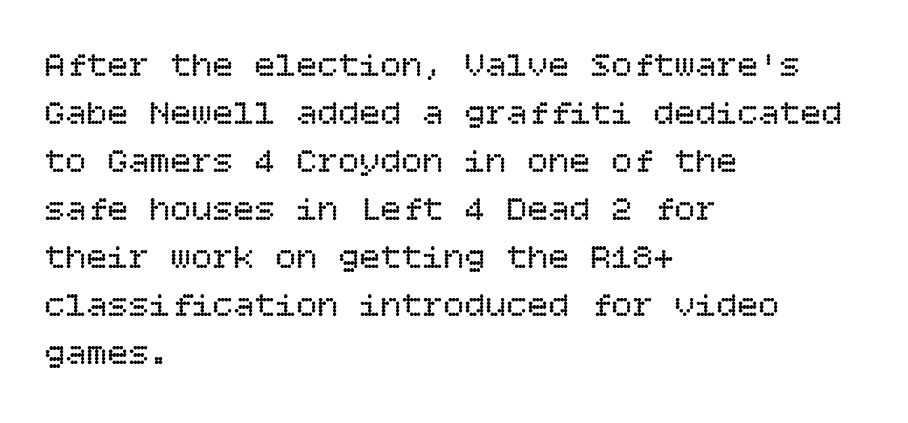
Q: Is the text bold? A: No.
Q: Is the text italic (slanted)? A: No, it is upright.
Q: Is the text underlined? A: No.
Q: How is the paragraph aligned? A: Left-aligned.
Q: Is the spacing between letters normal or unusually wide? A: Normal.
Q: Is the spacing between lines tight, normal or loose? A: Normal.
Q: Width (condensed, normal, or wide)? A: Normal.
Q: Stroke contrast? A: Low.
Q: x-height? A: Large.
